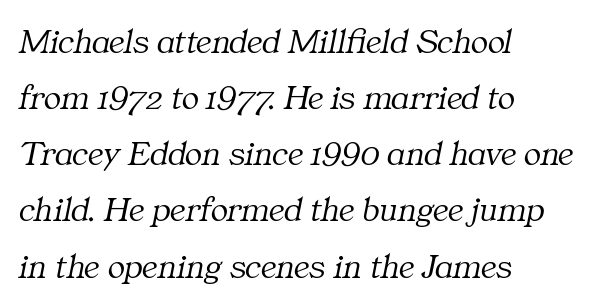
The image shows 36 px light serif type, italic (leaning right); set left-aligned, normal line spacing (1.56x), normal letter spacing, not underlined; medium stroke contrast and a medium x-height.
